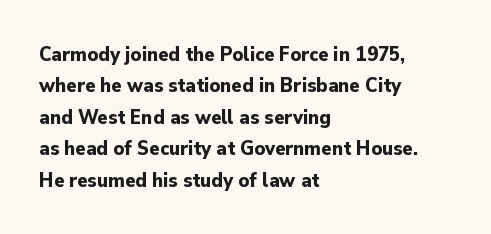
{"italic": "no", "bold": "yes", "underline": "no", "align": "left", "line_spacing": "normal", "line_spacing_ratio": 1.5, "letter_spacing": "normal", "letter_spacing_em": 0.0, "glyph_px": 21}
